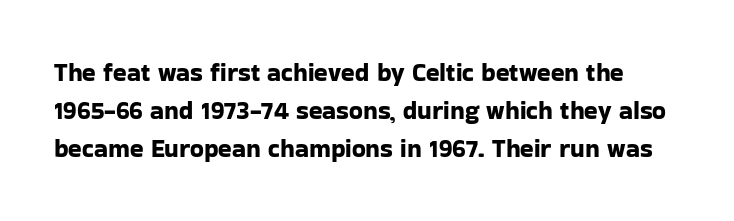
The image shows 25 px text type, upright; set normal line spacing (1.53x), normal letter spacing, not underlined.
